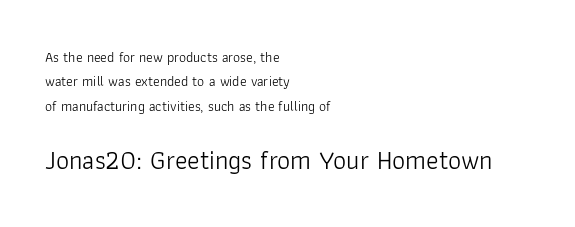
Q: Is the text bold? A: No.
Q: Is the text italic (slanted)? A: No, it is upright.
Q: Is the text underlined? A: No.
Q: How is the paragraph aligned? A: Left-aligned.
Q: Is the spacing between letters normal or unusually wide? A: Normal.
Q: Which block of text is set in a larger size, the first (top) or the second (bottom)? A: The second (bottom) one.
